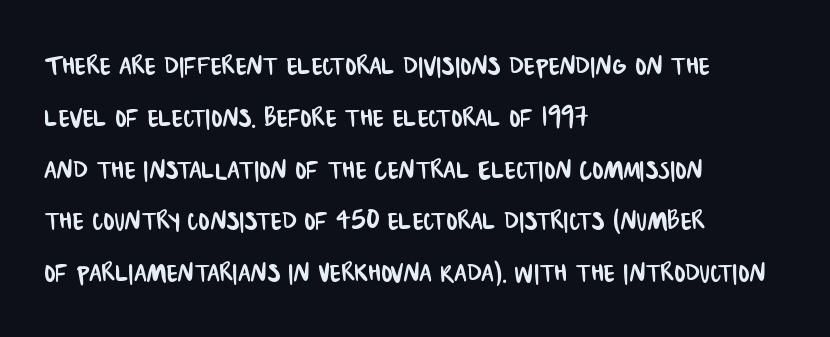
The image shows 33 px condensed sans-serif type; set left-aligned, normal line spacing (1.57x), normal letter spacing, not underlined; low stroke contrast and a large x-height.
